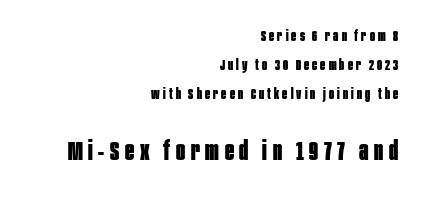
{"italic": "no", "bold": "yes", "underline": "no", "align": "right", "line_spacing": "loose", "line_spacing_ratio": 1.95, "letter_spacing": "wide", "letter_spacing_em": 0.21, "larger_block": "second", "size_ratio": 1.8, "glyph_px": 27}
